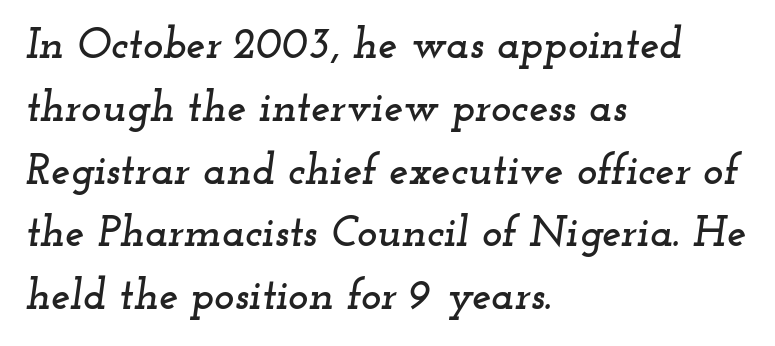
Q: Is the text italic (slanted)? A: Yes, it leans right by about 12 degrees.
Q: Is the typeface a serif or a sans-serif typeface? A: Serif.
Q: Is the text underlined? A: No.
Q: How is the paragraph aligned? A: Left-aligned.
Q: Is the spacing between letters normal or unusually wide? A: Normal.
Q: Is the spacing between lines tight, normal or loose? A: Normal.
Q: Width (condensed, normal, or wide)? A: Wide.
Q: Stroke contrast? A: Low.
Q: x-height? A: Small.
Q: Monospaced? A: No.
